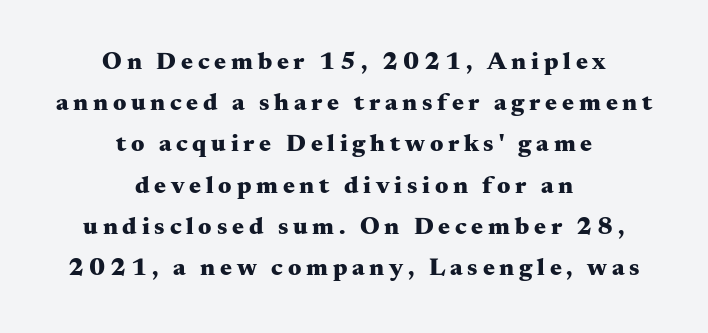
Q: Is the text bold? A: Yes.
Q: Is the text italic (slanted)? A: No, it is upright.
Q: Is the text underlined? A: No.
Q: How is the paragraph aligned? A: Centered.
Q: Is the spacing between lines tight, normal or loose? A: Normal.
